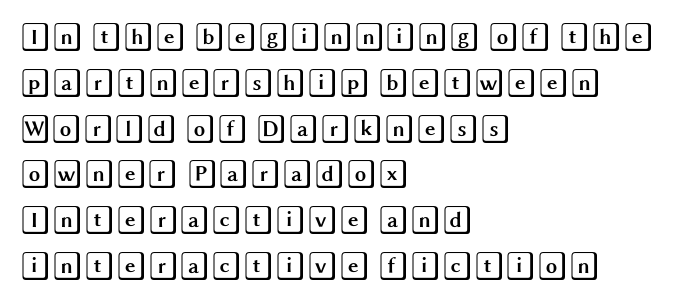
Q: Is the text italic (slanted)? A: No, it is upright.
Q: Is the text underlined? A: No.
Q: How is the paragraph aligned? A: Left-aligned.
Q: Is the spacing between letters normal or unusually wide? A: Normal.
Q: Is the spacing between lines tight, normal or loose? A: Normal.
Q: Width (condensed, normal, or wide)? A: Wide.
Q: x-height? A: Large.
